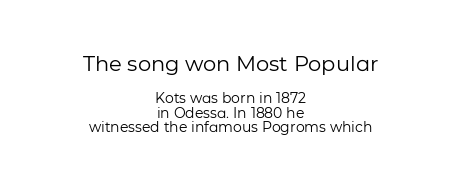
Words appear dense and cohesive because spacing is normal. The passage is arranged like a title page — every line centered. The specimen reads as upright at a glance. Character size in the leading block exceeds that of the trailing block. The strokes are not fattened; the text isn't bold. Quick note: interline space is minimal.
